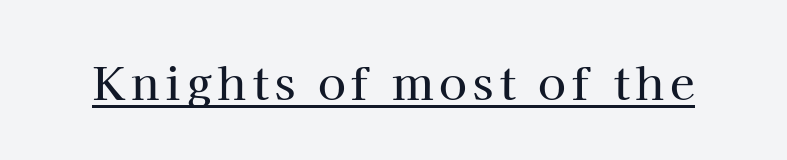
Like a heading marked for emphasis, these lines bear an underscore. A serif font was chosen for this passage. The passage shown is typed in a proportional face where columns would drift. The font's upright variant was chosen for this text.
